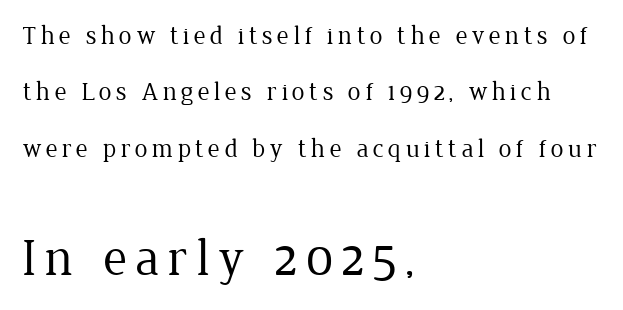
Baseline-to-baseline distance is far greater than the letter height. The second block has been scaled up relative to the first. Underlining? Definitely not there. All the whitespace from short lines collects on the right. This is roman type, the default non-slanted kind.
